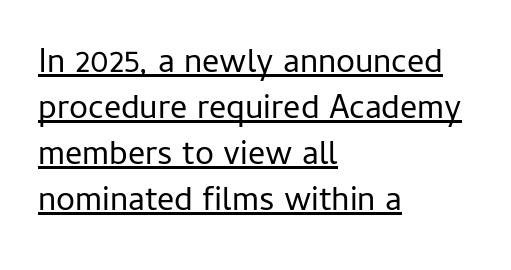
Unlike a traditional serif, this face leaves its strokes unadorned. The letterforms sit at book weight or below. The rendering uses natural spacing where letterforms have individual widths. The specimen reads as upright at a glance.
